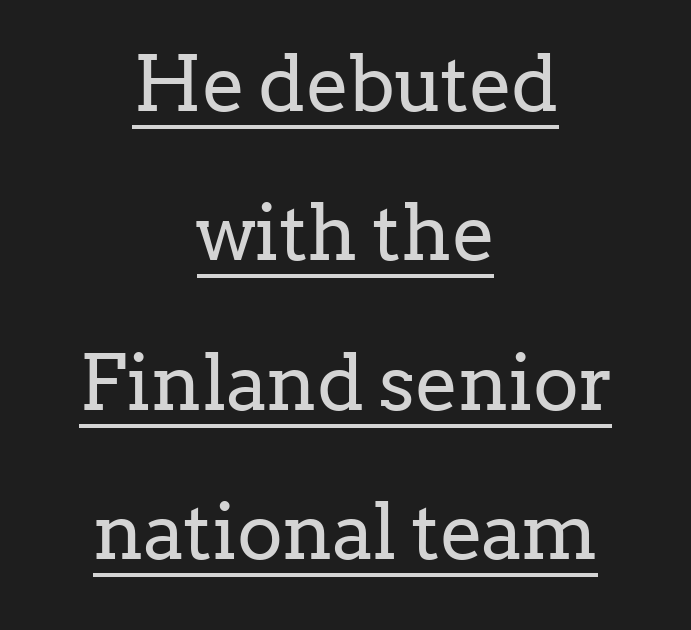
{"serif": "yes", "italic": "no", "bold": "no", "weight": "regular", "width": "normal", "stroke_contrast": "low", "x_height": "medium", "monospaced": "no", "underline": "yes", "align": "center", "line_spacing": "loose", "line_spacing_ratio": 1.94, "letter_spacing": "normal", "letter_spacing_em": 0.0, "glyph_px": 77}
